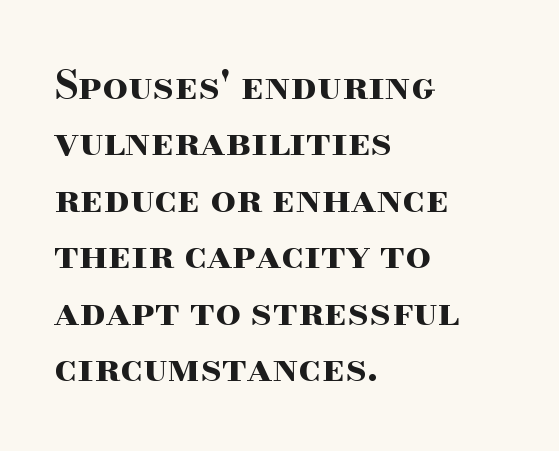
Q: Is the text bold? A: Yes.
Q: Is the text italic (slanted)? A: No, it is upright.
Q: Is the typeface a serif or a sans-serif typeface? A: Serif.
Q: Is the text underlined? A: No.
Q: How is the paragraph aligned? A: Left-aligned.
Q: Is the spacing between letters normal or unusually wide? A: Normal.
Q: Is the spacing between lines tight, normal or loose? A: Normal.
Q: Width (condensed, normal, or wide)? A: Wide.
Q: Stroke contrast? A: High.
Q: x-height? A: Small.
Q: Monospaced? A: No.
